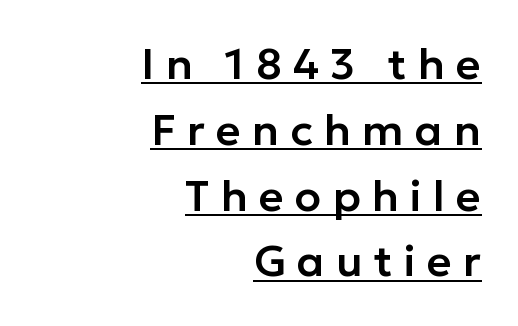
{"serif": "no", "italic": "no", "width": "normal", "stroke_contrast": "low", "x_height": "medium", "monospaced": "no", "underline": "yes", "align": "right", "line_spacing": "normal", "line_spacing_ratio": 1.53, "letter_spacing": "wide", "letter_spacing_em": 0.26, "glyph_px": 43}
